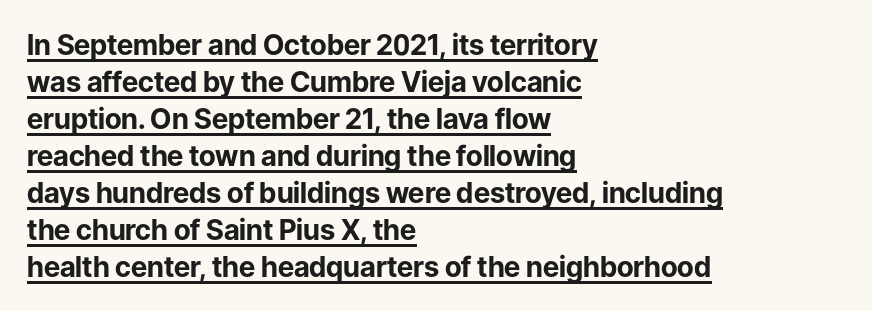
The image shows 28 px bold sans-serif type, upright; set left-aligned, normal line spacing (1.32x), normal letter spacing, underlined; low stroke contrast and a medium x-height.
